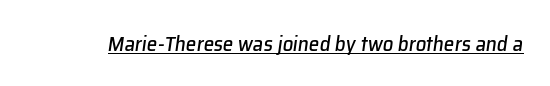
The image shows 21 px text type, italic (leaning right); set normal letter spacing, underlined.
